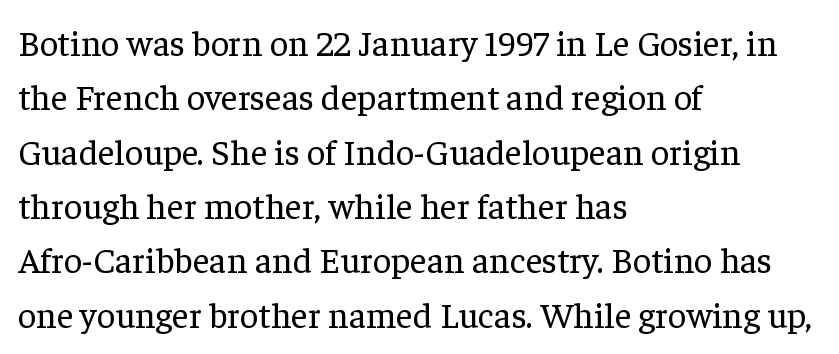
Q: Is the text bold? A: No.
Q: Is the text italic (slanted)? A: No, it is upright.
Q: Is the typeface a serif or a sans-serif typeface? A: Serif.
Q: Is the text underlined? A: No.
Q: How is the paragraph aligned? A: Left-aligned.
Q: Is the spacing between letters normal or unusually wide? A: Normal.
Q: Is the spacing between lines tight, normal or loose? A: Normal.
Q: Width (condensed, normal, or wide)? A: Normal.
Q: Stroke contrast? A: Low.
Q: x-height? A: Medium.
Q: Monospaced? A: No.
